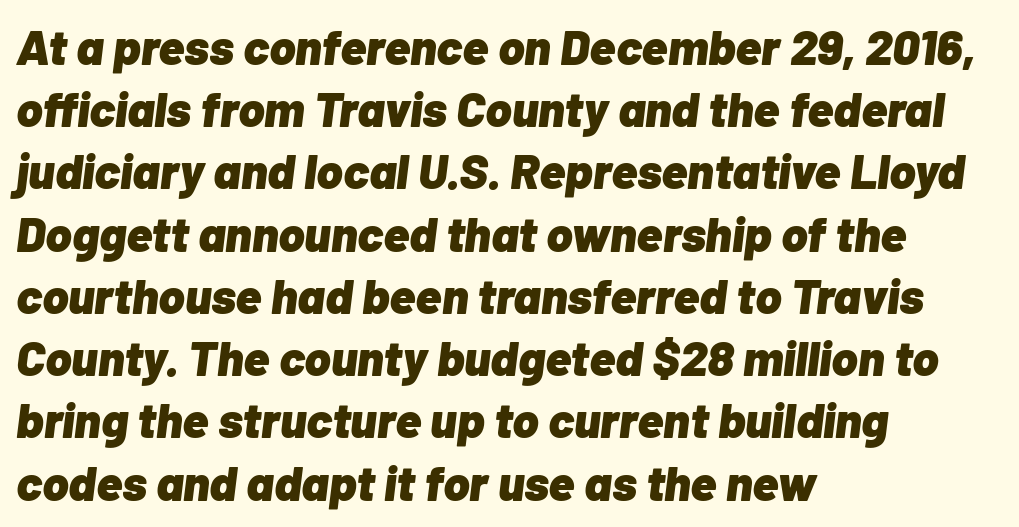
Each new line begins a customary step beneath the previous one. Notice how thick the strokes are: this is what a full bold looks like. The zone under the glyphs is completely vacant. Note the varied advance widths — an 'i' is clearly narrower than an 'm'.
